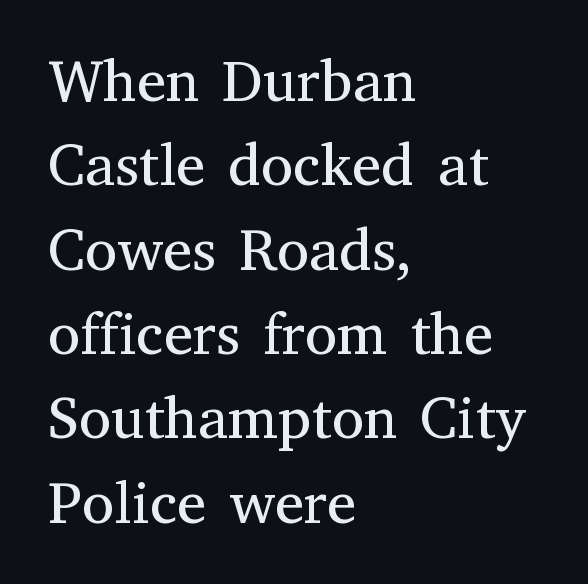
The image shows 59 px regular-weight serif type, upright; set left-aligned, normal line spacing (1.43x), normal letter spacing, not underlined; medium stroke contrast and a medium x-height.
